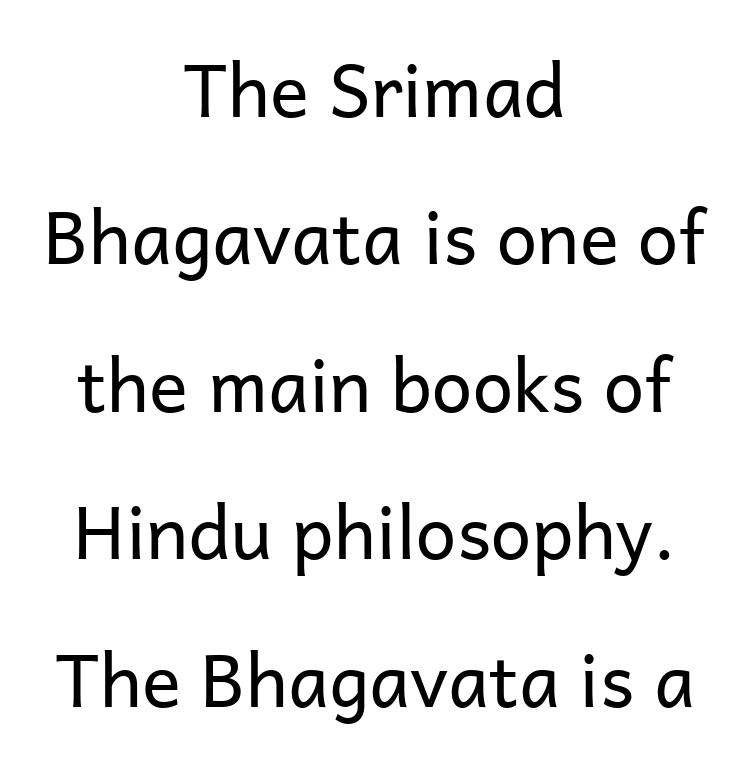
Q: Is the text bold? A: No.
Q: Is the text italic (slanted)? A: No, it is upright.
Q: Is the typeface a serif or a sans-serif typeface? A: Sans-serif.
Q: Is the text underlined? A: No.
Q: How is the paragraph aligned? A: Centered.
Q: Is the spacing between letters normal or unusually wide? A: Normal.
Q: Is the spacing between lines tight, normal or loose? A: Loose.
Q: Width (condensed, normal, or wide)? A: Normal.
Q: Stroke contrast? A: Low.
Q: x-height? A: Medium.
Q: Monospaced? A: No.
